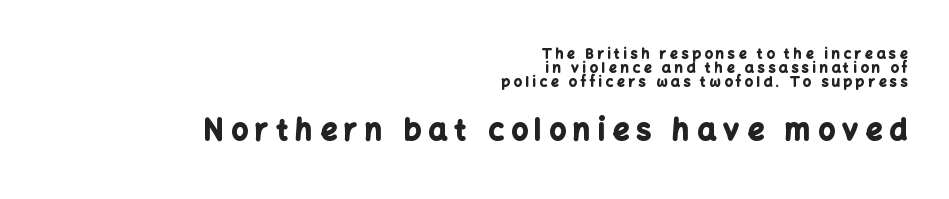
{"serif": "no", "italic": "no", "bold": "yes", "weight": "bold", "width": "normal", "stroke_contrast": "low", "x_height": "medium", "monospaced": "no", "underline": "no", "align": "right", "line_spacing": "tight", "line_spacing_ratio": 1.0, "letter_spacing": "wide", "letter_spacing_em": 0.26, "larger_block": "second", "size_ratio": 2.07, "glyph_px": 29}
